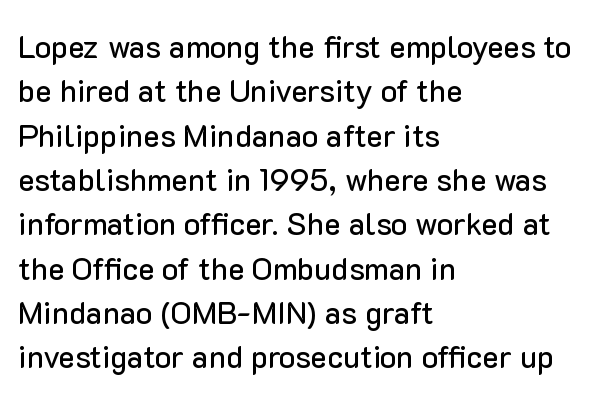
{"serif": "no", "italic": "no", "width": "normal", "stroke_contrast": "low", "x_height": "medium", "monospaced": "no", "underline": "no", "align": "left", "line_spacing": "normal", "line_spacing_ratio": 1.43, "letter_spacing": "normal", "letter_spacing_em": 0.0, "glyph_px": 31}
